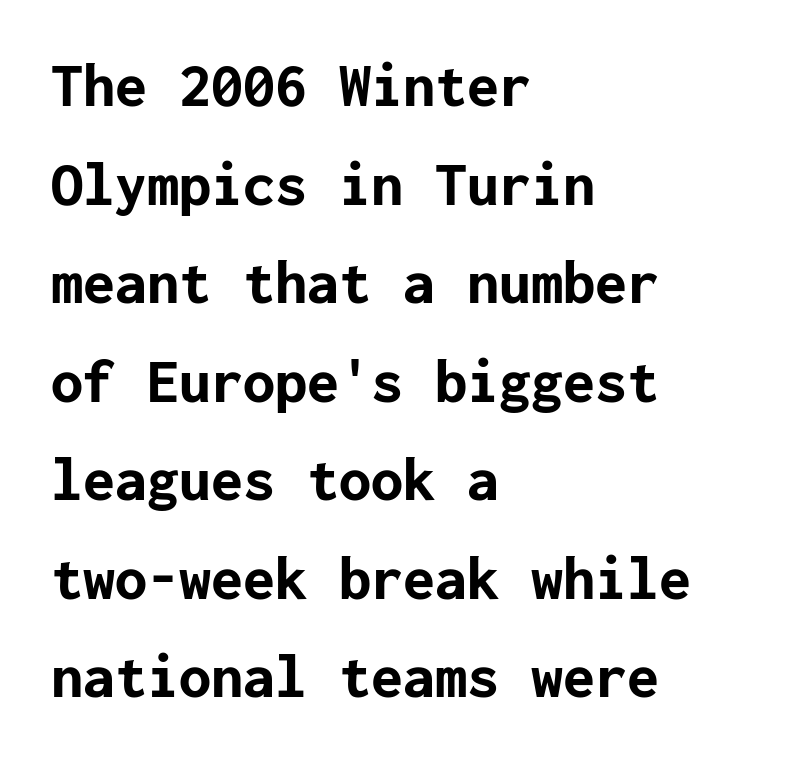
How would I describe the line gaps? Plain and ordinary. Observe the absence of serifs on each vertical stroke in this sample. A bare baseline throughout the passage. Compared with a centered layout, this one pins lines to the left instead. Ordinary non-slanted type is in use. A dark, heavy texture on the line: the type is bold.
